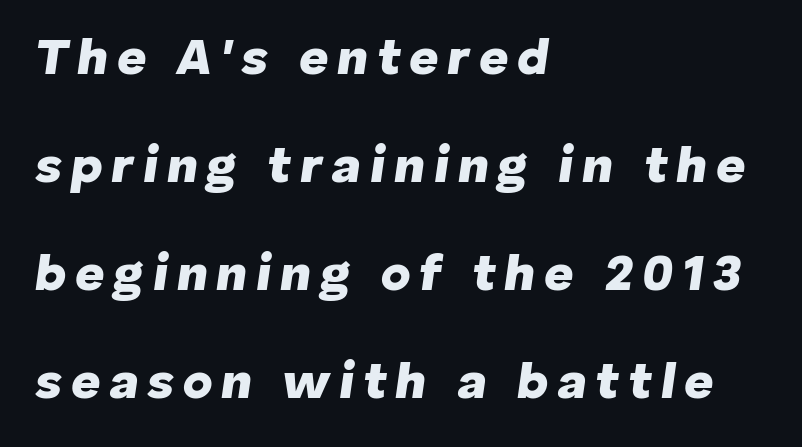
Q: Is the text bold? A: Yes.
Q: Is the text italic (slanted)? A: Yes, it leans right by about 8 degrees.
Q: Is the text underlined? A: No.
Q: How is the paragraph aligned? A: Left-aligned.
Q: Is the spacing between lines tight, normal or loose? A: Loose.
Q: Width (condensed, normal, or wide)? A: Normal.
Q: Stroke contrast? A: Low.
Q: x-height? A: Medium.
Q: Monospaced? A: No.
